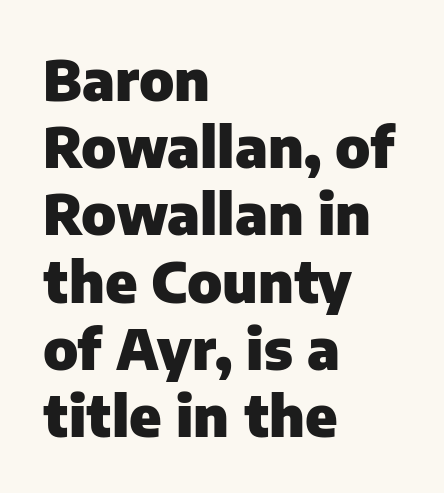
{"serif": "no", "italic": "no", "bold": "yes", "weight": "heavy", "width": "normal", "stroke_contrast": "low", "x_height": "medium", "monospaced": "no", "underline": "no", "align": "left", "line_spacing_ratio": 1.2, "letter_spacing": "normal", "letter_spacing_em": 0.0, "glyph_px": 56}
